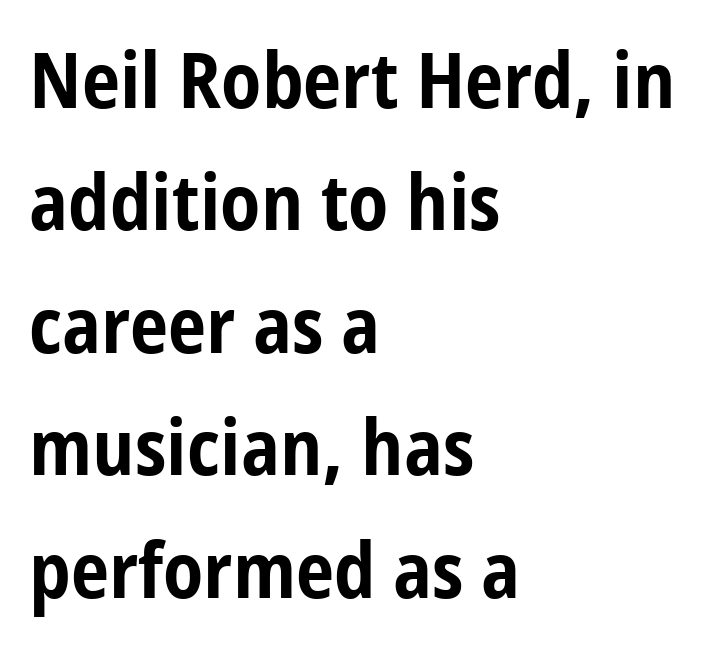
Its strokes are broad and dark, the hallmark of bold type. A sans-serif font was chosen for this passage. These lines are set flush left with a ragged right edge. The specimen omits any rule beneath the text block's lines. It's the straight-up-and-down kind of type.
